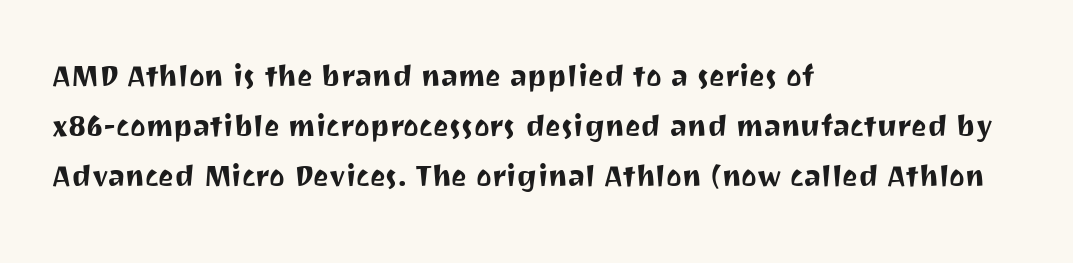
{"serif": "no", "italic": "no", "width": "normal", "stroke_contrast": "medium", "x_height": "medium", "monospaced": "no", "underline": "no", "align": "left", "line_spacing": "normal", "line_spacing_ratio": 1.35, "letter_spacing": "normal", "letter_spacing_em": 0.0, "glyph_px": 37}
